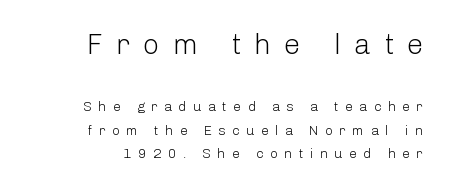
Q: Is the text bold? A: No.
Q: Is the text italic (slanted)? A: No, it is upright.
Q: Is the typeface a serif or a sans-serif typeface? A: Sans-serif.
Q: Is the text underlined? A: No.
Q: How is the paragraph aligned? A: Right-aligned.
Q: Is the spacing between letters normal or unusually wide? A: Unusually wide.
Q: Is the spacing between lines tight, normal or loose? A: Normal.
Q: Which block of text is set in a larger size, the first (top) or the second (bottom)? A: The first (top) one.
Q: Width (condensed, normal, or wide)? A: Normal.
Q: Stroke contrast? A: Low.
Q: x-height? A: Medium.
Q: Monospaced? A: No.
